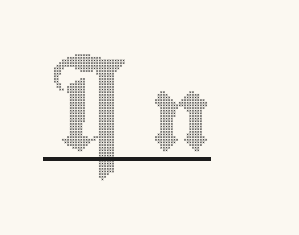
The image shows 74 px condensed type, upright; set unusually wide letter spacing (+0.37 em), underlined; a small x-height.
